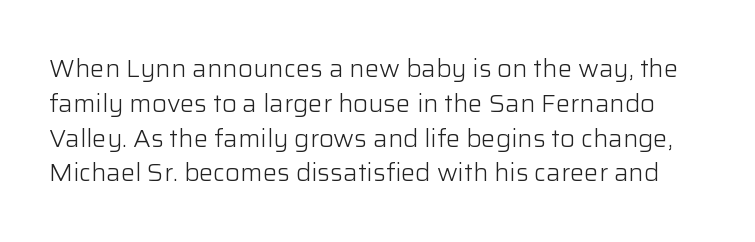
The image shows 24 px text type, upright; set normal line spacing (1.45x), normal letter spacing, not underlined.
